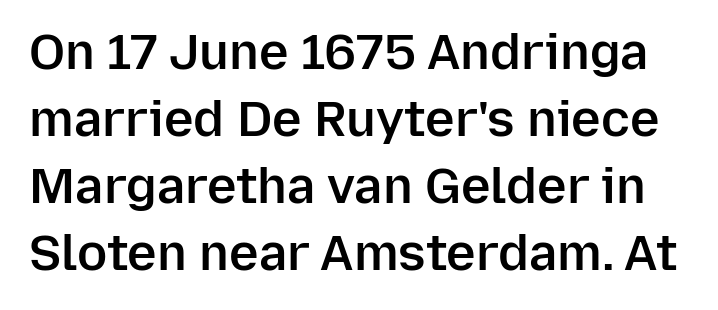
{"serif": "no", "italic": "no", "bold": "semi", "weight": "semibold", "width": "normal", "stroke_contrast": "low", "x_height": "medium", "monospaced": "no", "underline": "no", "line_spacing": "normal", "line_spacing_ratio": 1.34, "letter_spacing": "normal", "letter_spacing_em": 0.0, "glyph_px": 50}
